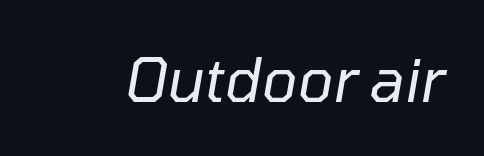
{"italic": "yes", "lean": "right", "slant_degrees": 10, "bold": "no", "weight": "regular", "width": "normal", "stroke_contrast": "low", "x_height": "medium", "monospaced": "no", "underline": "no", "letter_spacing": "normal", "letter_spacing_em": 0.0, "glyph_px": 60}
